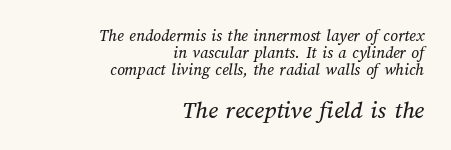
The image shows 25 px text type; set right-aligned, tight line spacing (1.0x), normal letter spacing, not underlined; the second (bottom) block is 1.47x larger.
